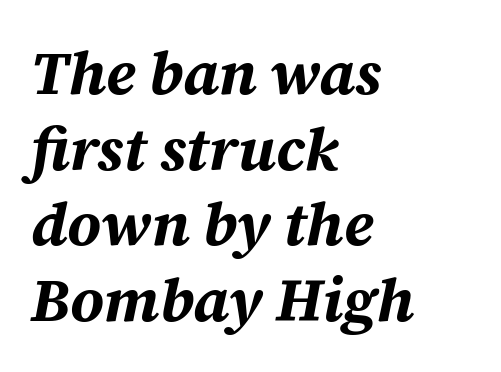
Nobody drew a line under any word here. No extra tracking has been applied to these lines. This sample has the flowing, uneven cadence of proportional lettering. Is the type slanted? Yes — the strokes lean at a clear angle. What weight is shown? A full bold with thick strokes.
